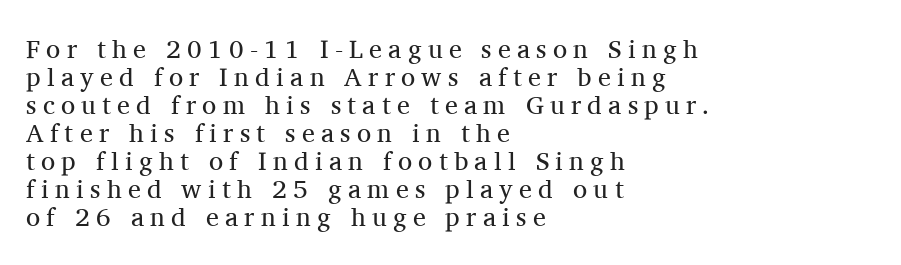
The text block is weighted toward the left margin, trailing off unevenly rightward. Is the letter spacing exaggerated? Yes — the characters are pushed far apart. Italic? Not at all — the glyphs are vertical. The string is rendered with underlining switched off.
